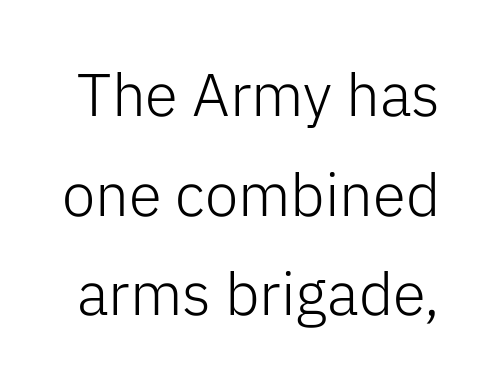
The image shows 60 px light sans-serif type, upright; set normal line spacing (1.66x), normal letter spacing, not underlined; low stroke contrast and a medium x-height.
